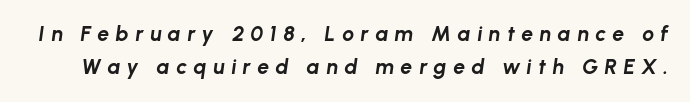
Italic? Definitely — the glyphs are oblique. A normal amount of white space separates one row of letters from the next. The specimen omits any rule beneath the text block's lines. Every letter is thick-stroked: bold, no question. Look at the tracking — it's clearly loosened, letters drifting apart.
